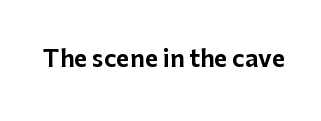
The image shows 23 px text type, upright; set normal letter spacing, not underlined.
